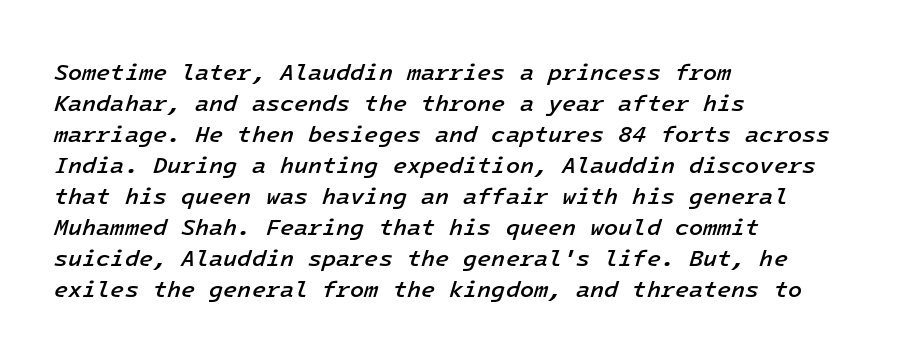
The image shows 23 px text type, italic (leaning right); set left-aligned, normal line spacing (1.35x), normal letter spacing, not underlined.
